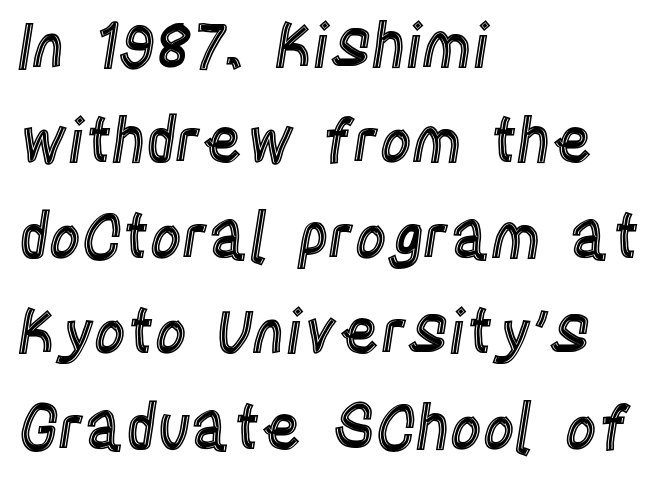
Q: Is the text italic (slanted)? A: Yes.
Q: Is the text underlined? A: No.
Q: How is the paragraph aligned? A: Left-aligned.
Q: Is the spacing between letters normal or unusually wide? A: Normal.
Q: Is the spacing between lines tight, normal or loose? A: Normal.
Q: Width (condensed, normal, or wide)? A: Condensed.
Q: x-height? A: Large.
Q: Monospaced? A: No.
